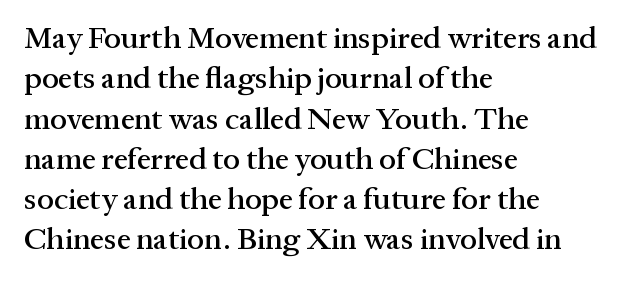
The lines in this sample share a left origin and differ only in where they stop. A typesetter would label this face a serif. Has an underline been added? It has not. Students, observe: this is what conventionally led text looks like. This sample uses an upright cut, with every glyph sitting square on the baseline.
